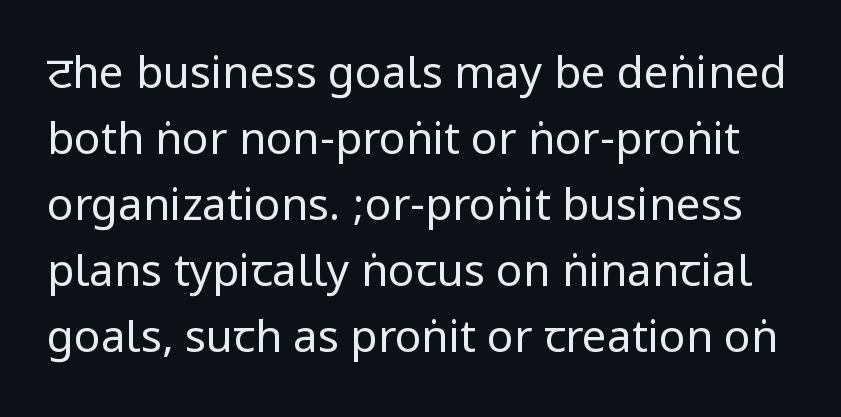
The image shows 44 px regular-weight, condensed sans-serif type, upright; set normal line spacing (1.5x), normal letter spacing, not underlined; low stroke contrast.
